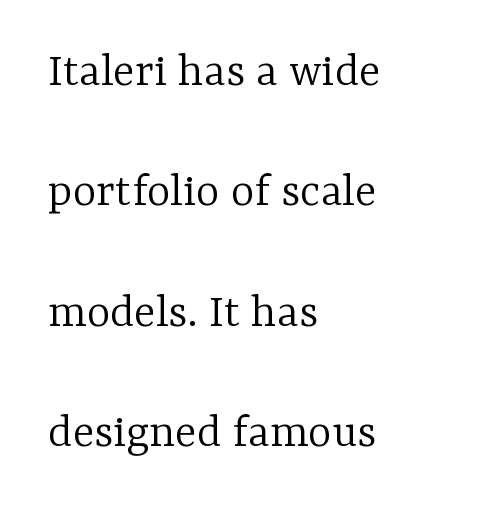
{"serif": "yes", "italic": "no", "bold": "no", "weight": "light", "width": "normal", "stroke_contrast": "low", "x_height": "medium", "monospaced": "no", "underline": "no", "align": "left", "line_spacing": "loose", "line_spacing_ratio": 2.41, "letter_spacing": "normal", "letter_spacing_em": 0.0, "glyph_px": 50}
